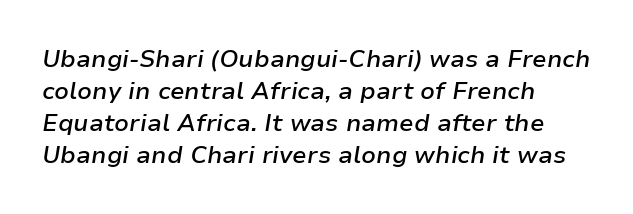
{"italic": "yes", "lean": "right", "slant_degrees": 9, "bold": "semi", "underline": "no", "align": "left", "line_spacing": "normal", "line_spacing_ratio": 1.33, "letter_spacing": "normal", "letter_spacing_em": 0.0, "glyph_px": 24}
